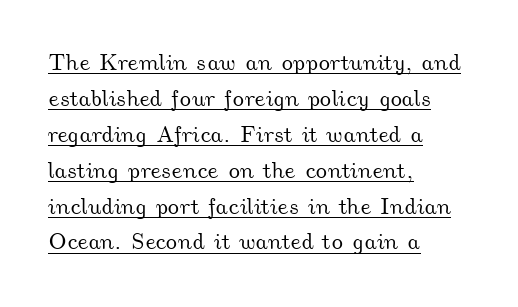
Q: Is the text underlined? A: Yes.
Q: How is the paragraph aligned? A: Left-aligned.
Q: Is the spacing between letters normal or unusually wide? A: Normal.
Q: Is the spacing between lines tight, normal or loose? A: Normal.
